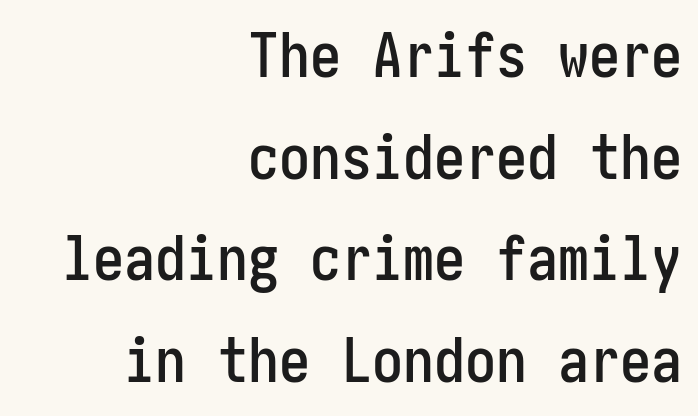
Q: Is the text italic (slanted)? A: No, it is upright.
Q: Is the typeface a serif or a sans-serif typeface? A: Sans-serif.
Q: Is the text underlined? A: No.
Q: How is the paragraph aligned? A: Right-aligned.
Q: Is the spacing between letters normal or unusually wide? A: Normal.
Q: Is the spacing between lines tight, normal or loose? A: Normal.
Q: Width (condensed, normal, or wide)? A: Condensed.
Q: Stroke contrast? A: Low.
Q: x-height? A: Medium.
